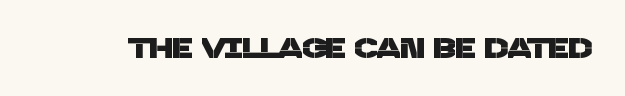
Descender tails drop into unmarked territory. The rendering keeps characters at their native spacing. Is this a fixed-width face? No — the glyphs have proportional, varying widths. Unlike a traditional serif, this face leaves its strokes unadorned.
